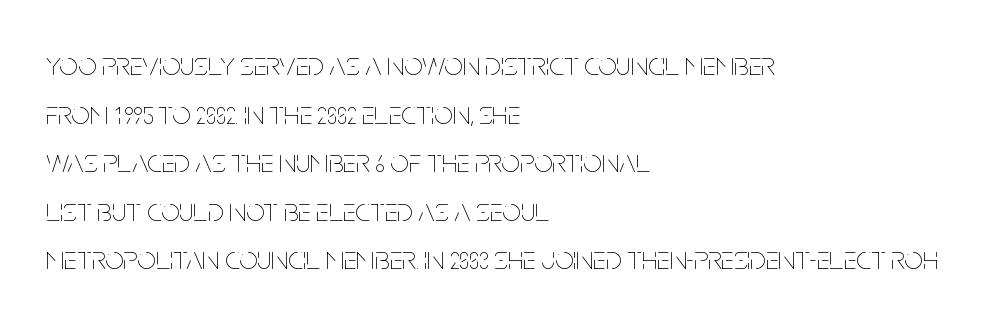
Q: Is the text bold? A: No.
Q: Is the text italic (slanted)? A: No, it is upright.
Q: Is the text underlined? A: No.
Q: How is the paragraph aligned? A: Left-aligned.
Q: Is the spacing between letters normal or unusually wide? A: Normal.
Q: Is the spacing between lines tight, normal or loose? A: Normal.
Q: Width (condensed, normal, or wide)? A: Condensed.
Q: Stroke contrast? A: Low.
Q: x-height? A: Large.
Q: Monospaced? A: No.
